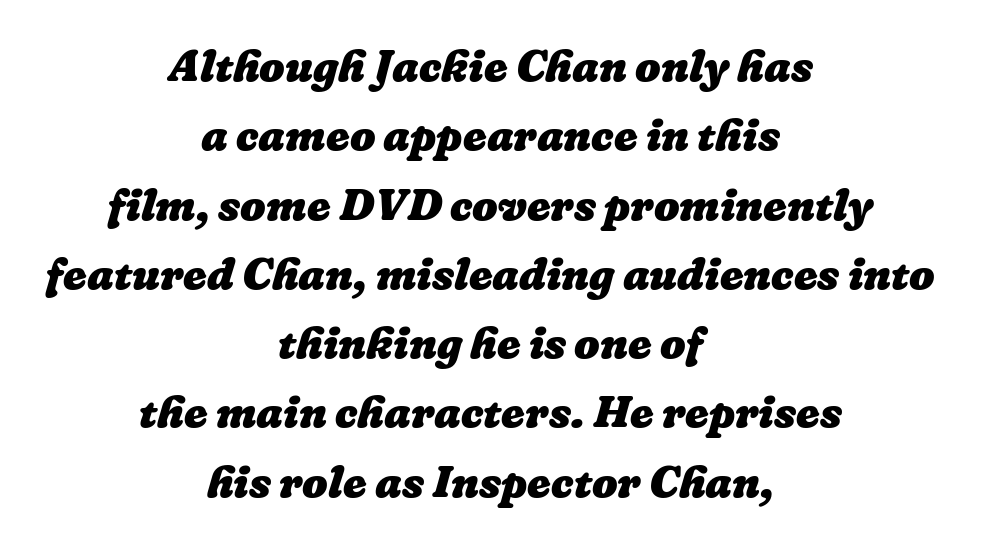
The image shows 45 px heavy type; set centered, normal line spacing (1.54x), normal letter spacing, not underlined; low stroke contrast and a medium x-height.
